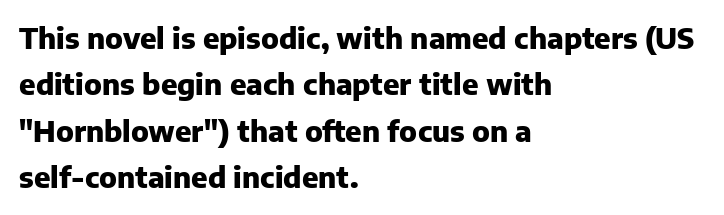
{"serif": "no", "italic": "no", "bold": "yes", "weight": "heavy", "width": "normal", "stroke_contrast": "low", "x_height": "medium", "monospaced": "no", "underline": "no", "align": "left", "line_spacing": "normal", "line_spacing_ratio": 1.6, "letter_spacing": "normal", "letter_spacing_em": 0.0, "glyph_px": 29}
